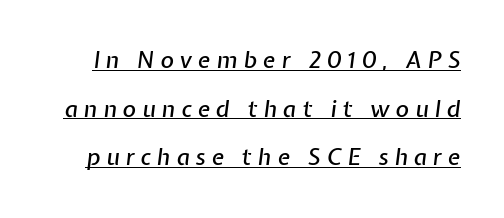
{"italic": "yes", "lean": "right", "slant_degrees": 7, "underline": "yes", "line_spacing": "loose", "line_spacing_ratio": 2.11, "letter_spacing": "wide", "letter_spacing_em": 0.26, "glyph_px": 23}
